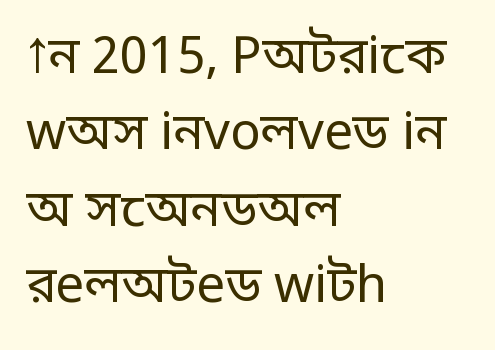
{"serif": "no", "italic": "no", "bold": "no", "weight": "regular", "width": "normal", "stroke_contrast": "low", "x_height": "large", "monospaced": "no", "underline": "no", "align": "left", "line_spacing": "normal", "line_spacing_ratio": 1.5, "letter_spacing": "normal", "letter_spacing_em": 0.0, "glyph_px": 51}
